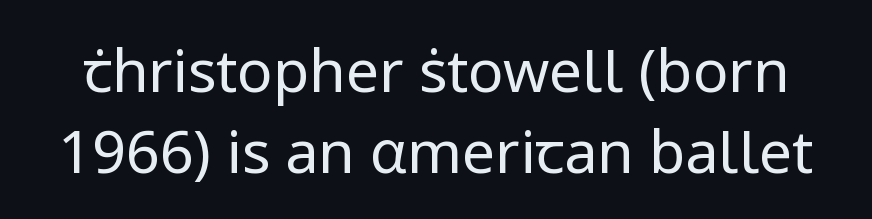
Q: Is the text bold? A: No.
Q: Is the text italic (slanted)? A: No, it is upright.
Q: Is the typeface a serif or a sans-serif typeface? A: Sans-serif.
Q: Is the text underlined? A: No.
Q: Is the spacing between letters normal or unusually wide? A: Normal.
Q: Is the spacing between lines tight, normal or loose? A: Normal.
Q: Width (condensed, normal, or wide)? A: Normal.
Q: Stroke contrast? A: Low.
Q: x-height? A: Medium.
Q: Monospaced? A: No.
